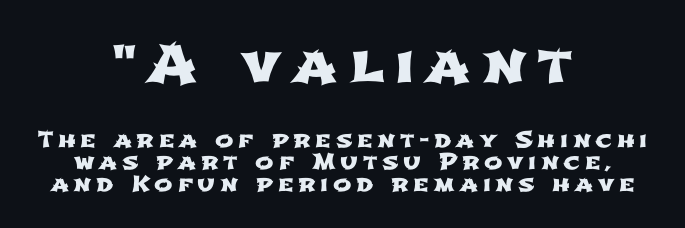
You could not count columns in this text — the font is proportionally spaced. Descender tails drop into unmarked territory. Are there feet on the stems? There aren't — it's a sans. Typesetter's note — upper block bumped up in size, lower block left smaller.
